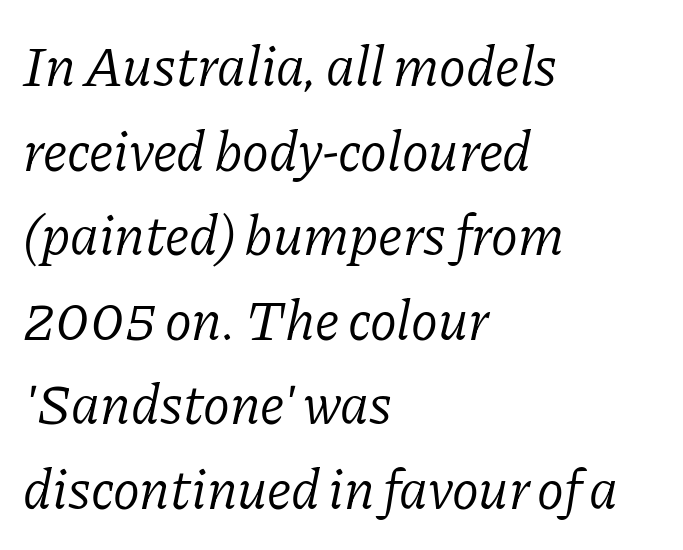
You could call the tracking neutral — neither tight nor loose. Character widths vary here, with narrow letters taking less room than wide ones. Look at the bottom of the vertical strokes: they flare into serifs here. The string is rendered with underlining switched off.
